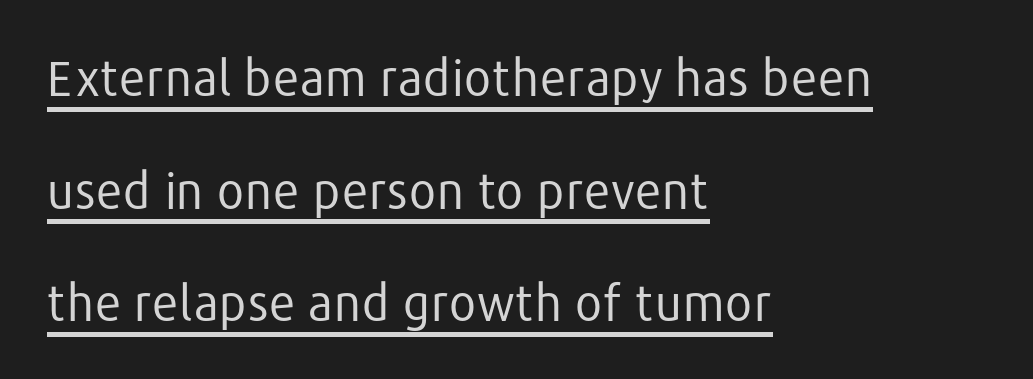
The image shows 49 px regular-weight sans-serif type, upright; set left-aligned, loose line spacing (2.3x), normal letter spacing, underlined; low stroke contrast and a medium x-height.
